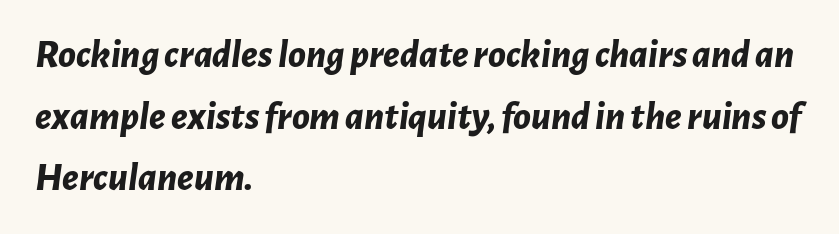
Q: Is the text bold? A: Yes.
Q: Is the text italic (slanted)? A: Yes, it leans right by about 7 degrees.
Q: Is the text underlined? A: No.
Q: How is the paragraph aligned? A: Left-aligned.
Q: Is the spacing between letters normal or unusually wide? A: Normal.
Q: Is the spacing between lines tight, normal or loose? A: Normal.
Q: Width (condensed, normal, or wide)? A: Normal.
Q: Stroke contrast? A: Low.
Q: x-height? A: Medium.
Q: Monospaced? A: No.
